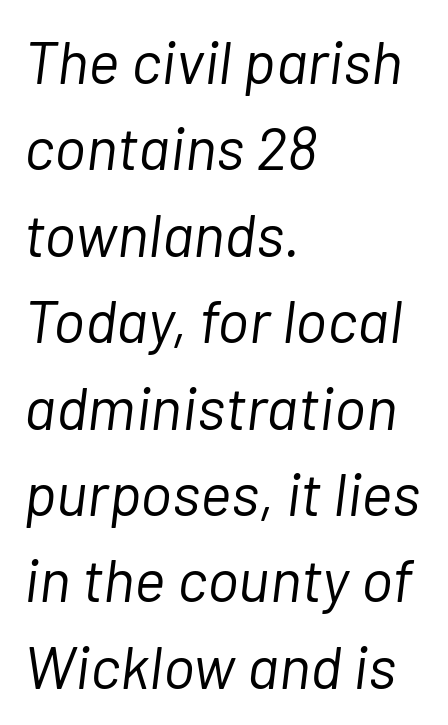
Q: Is the text bold? A: No.
Q: Is the text italic (slanted)? A: Yes, it leans right by about 7 degrees.
Q: Is the text underlined? A: No.
Q: How is the paragraph aligned? A: Left-aligned.
Q: Is the spacing between letters normal or unusually wide? A: Normal.
Q: Is the spacing between lines tight, normal or loose? A: Normal.
Q: Width (condensed, normal, or wide)? A: Normal.
Q: Stroke contrast? A: Low.
Q: x-height? A: Medium.
Q: Monospaced? A: No.
